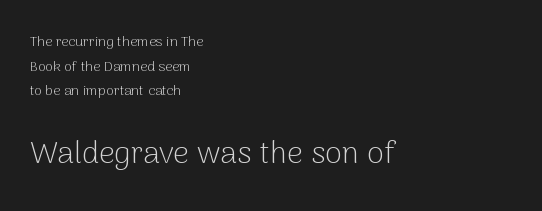
The glyphs in this specimen are sans serif. Do the characters align in a grid? No, the font is proportional. If you drew a line through each stem, it would be perfectly vertical. The emphasis by scale lands on block number two, below. Just letters on the line, the space beneath them empty.
